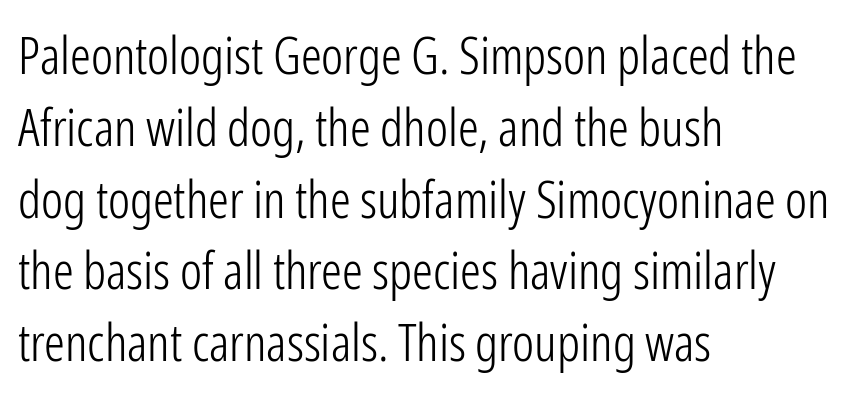
The image shows 52 px light, condensed sans-serif type, upright; set left-aligned, normal line spacing (1.38x), normal letter spacing, not underlined; low stroke contrast and a medium x-height.
